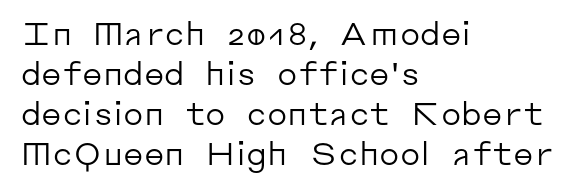
You could call the tracking neutral — neither tight nor loose. A sans-serif font was chosen for this passage. On a weight scale, this lands at 450 or below. Leading matches the norm, producing a regular column. Vertical strokes here are truly vertical. This sample has the flowing, uneven cadence of proportional lettering.
